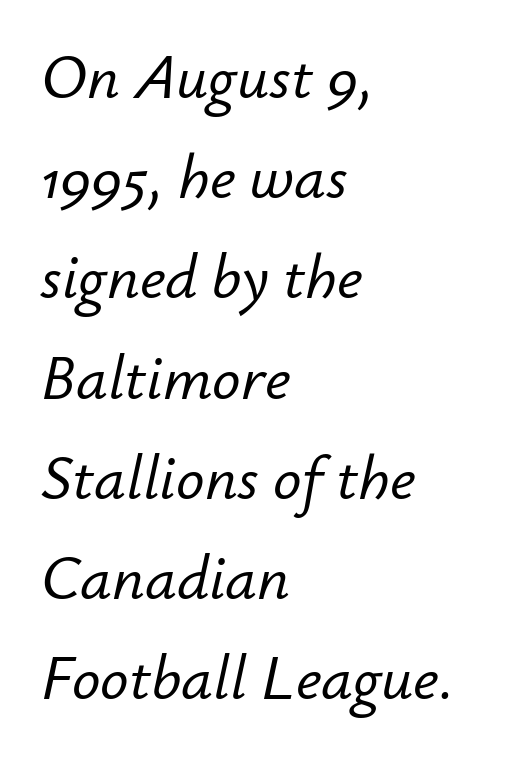
{"italic": "yes", "lean": "right", "slant_degrees": 12, "width": "normal", "stroke_contrast": "low", "x_height": "small", "monospaced": "no", "underline": "no", "align": "left", "line_spacing": "normal", "line_spacing_ratio": 1.59, "letter_spacing": "normal", "letter_spacing_em": 0.0, "glyph_px": 63}
